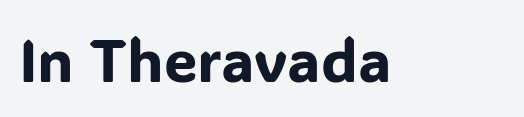
Q: Is the text italic (slanted)? A: No, it is upright.
Q: Is the typeface a serif or a sans-serif typeface? A: Sans-serif.
Q: Is the text underlined? A: No.
Q: Is the spacing between letters normal or unusually wide? A: Normal.
Q: Width (condensed, normal, or wide)? A: Normal.
Q: Stroke contrast? A: Low.
Q: x-height? A: Medium.
Q: Monospaced? A: No.
